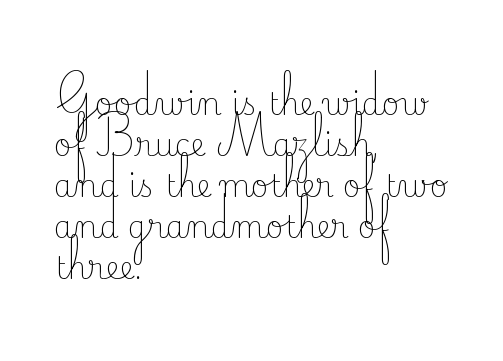
{"serif": "yes", "italic": "no", "bold": "no", "weight": "light", "width": "normal", "stroke_contrast": "low", "x_height": "small", "monospaced": "no", "underline": "no", "align": "left", "line_spacing": "normal", "line_spacing_ratio": 1.32, "letter_spacing": "normal", "letter_spacing_em": 0.0, "glyph_px": 31}
